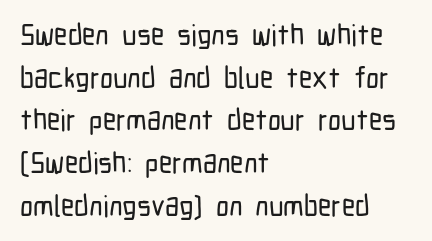
Q: Is the text italic (slanted)? A: No, it is upright.
Q: Is the typeface a serif or a sans-serif typeface? A: Sans-serif.
Q: Is the text underlined? A: No.
Q: How is the paragraph aligned? A: Left-aligned.
Q: Is the spacing between letters normal or unusually wide? A: Normal.
Q: Is the spacing between lines tight, normal or loose? A: Normal.
Q: Width (condensed, normal, or wide)? A: Condensed.
Q: Stroke contrast? A: Low.
Q: x-height? A: Medium.
Q: Monospaced? A: No.
